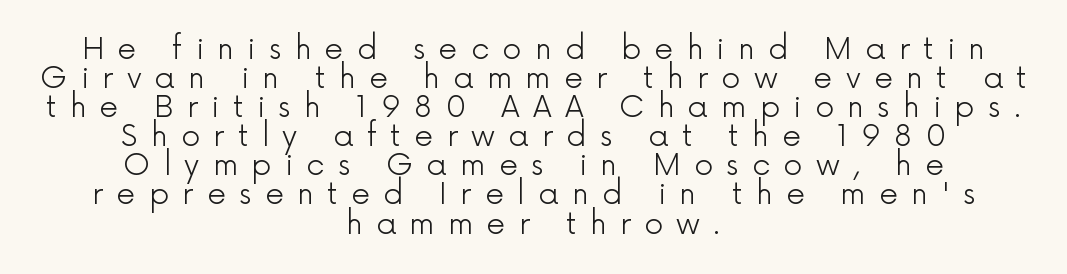
The image shows 30 px light sans-serif type, upright; set centered, tight line spacing (0.97x), unusually wide letter spacing (+0.44 em), not underlined; a medium x-height.
